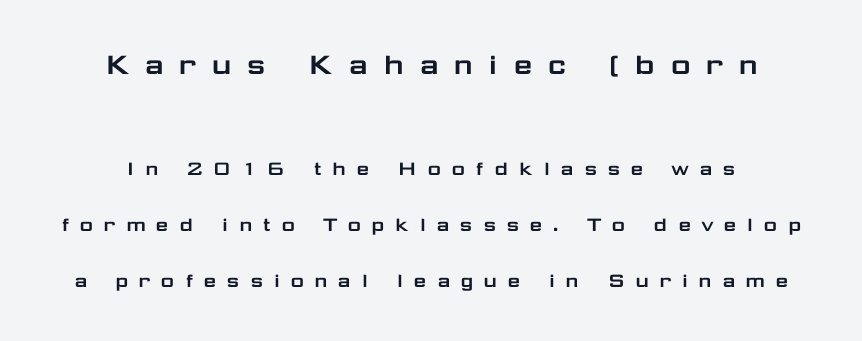
{"serif": "no", "italic": "no", "width": "wide", "stroke_contrast": "low", "x_height": "medium", "monospaced": "no", "underline": "no", "line_spacing": "loose", "line_spacing_ratio": 2.42, "letter_spacing": "wide", "letter_spacing_em": 0.41, "larger_block": "first", "size_ratio": 1.48, "glyph_px": 34}
